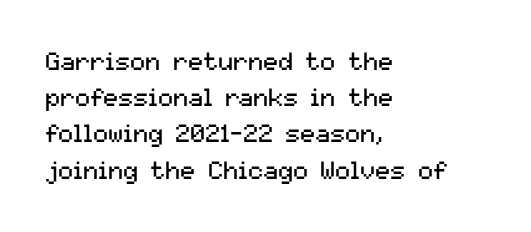
The image shows 25 px text type, upright; set left-aligned, normal line spacing (1.45x), normal letter spacing, not underlined.
